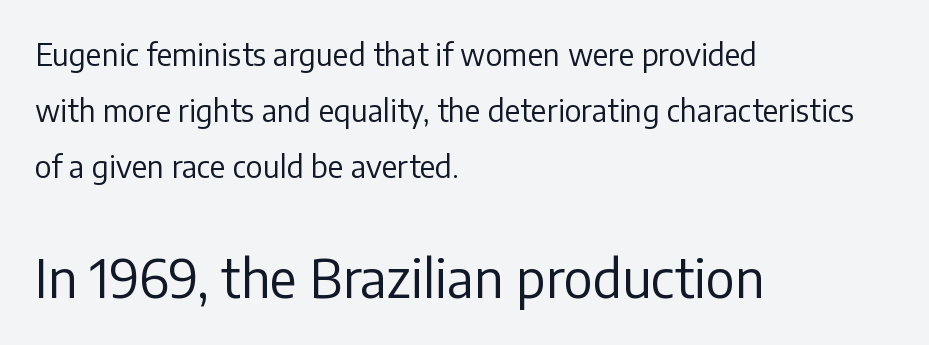
Q: Is the text bold? A: No.
Q: Is the text italic (slanted)? A: No, it is upright.
Q: Is the typeface a serif or a sans-serif typeface? A: Sans-serif.
Q: Is the text underlined? A: No.
Q: How is the paragraph aligned? A: Left-aligned.
Q: Is the spacing between letters normal or unusually wide? A: Normal.
Q: Which block of text is set in a larger size, the first (top) or the second (bottom)? A: The second (bottom) one.
Q: Width (condensed, normal, or wide)? A: Normal.
Q: Stroke contrast? A: Low.
Q: x-height? A: Medium.
Q: Monospaced? A: No.
